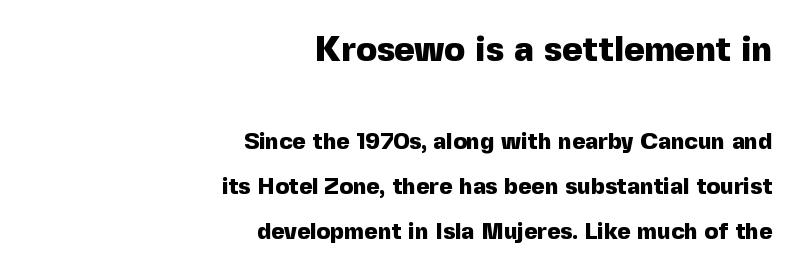
{"serif": "no", "italic": "no", "bold": "yes", "weight": "heavy", "width": "normal", "x_height": "medium", "monospaced": "no", "underline": "no", "align": "right", "line_spacing": "loose", "line_spacing_ratio": 1.96, "letter_spacing": "normal", "letter_spacing_em": 0.0, "larger_block": "first", "size_ratio": 1.52, "glyph_px": 35}
